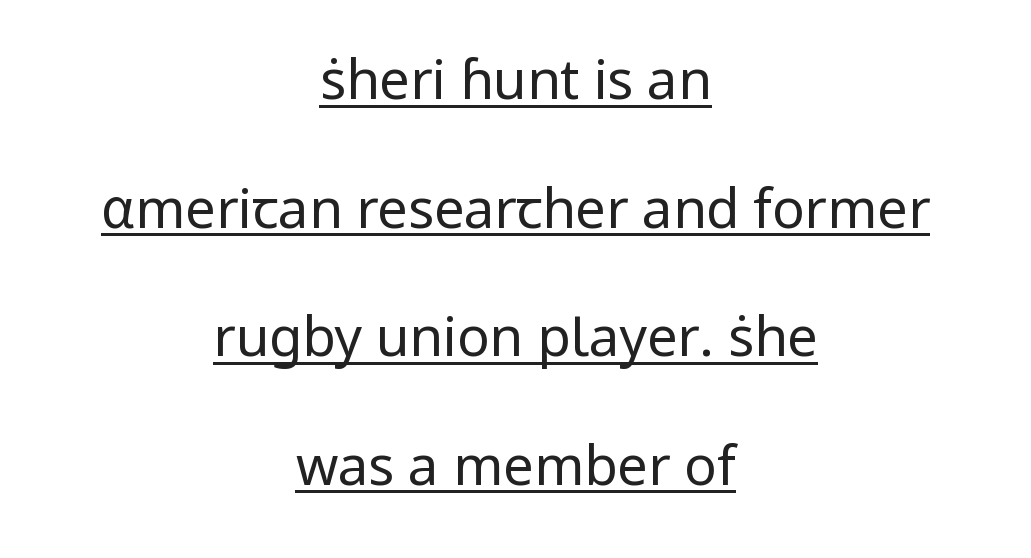
The image shows 54 px regular-weight sans-serif type, upright; set centered, loose line spacing (2.38x), normal letter spacing, underlined; low stroke contrast and a medium x-height.
